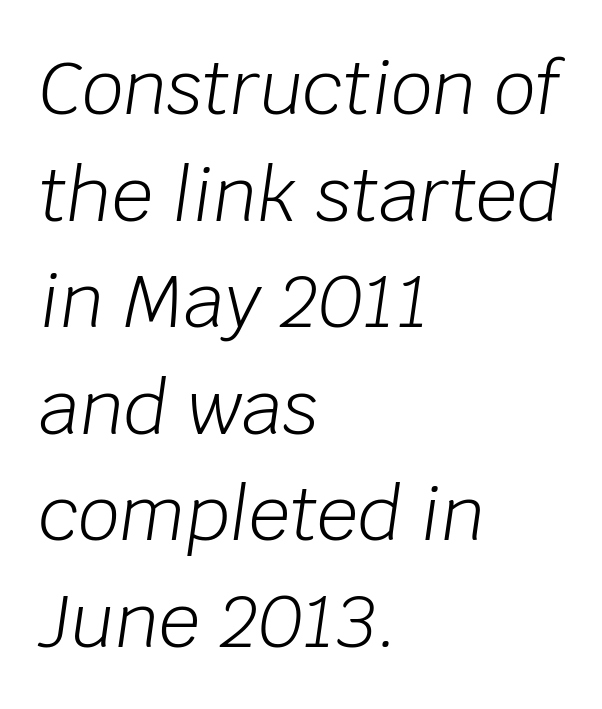
Q: Is the text bold? A: No.
Q: Is the text italic (slanted)? A: Yes, it leans right by about 8 degrees.
Q: Is the text underlined? A: No.
Q: How is the paragraph aligned? A: Left-aligned.
Q: Is the spacing between letters normal or unusually wide? A: Normal.
Q: Is the spacing between lines tight, normal or loose? A: Normal.
Q: Width (condensed, normal, or wide)? A: Normal.
Q: Stroke contrast? A: Low.
Q: x-height? A: Large.
Q: Monospaced? A: No.
